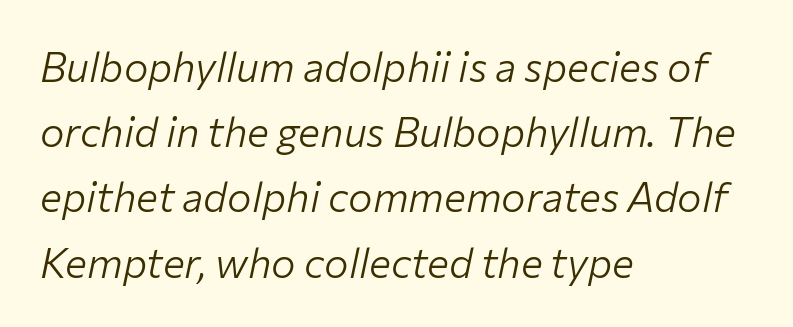
{"italic": "yes", "lean": "right", "slant_degrees": 12, "bold": "no", "weight": "light", "width": "normal", "stroke_contrast": "low", "x_height": "medium", "monospaced": "no", "underline": "no", "align": "left", "line_spacing": "normal", "line_spacing_ratio": 1.59, "letter_spacing": "normal", "letter_spacing_em": 0.0, "glyph_px": 41}
